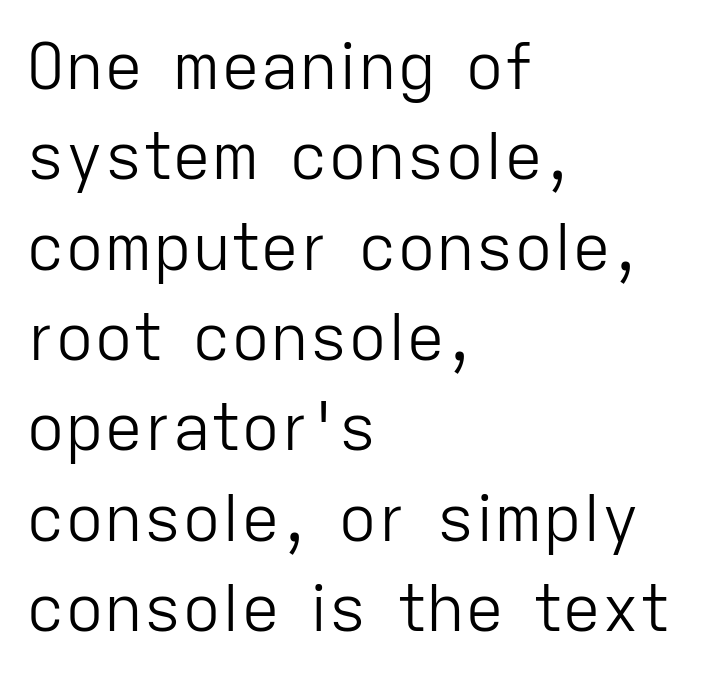
{"serif": "no", "italic": "no", "bold": "no", "weight": "light", "width": "normal", "stroke_contrast": "low", "x_height": "medium", "monospaced": "no", "underline": "no", "align": "left", "line_spacing": "normal", "line_spacing_ratio": 1.39, "letter_spacing": "normal", "letter_spacing_em": 0.0, "glyph_px": 65}
